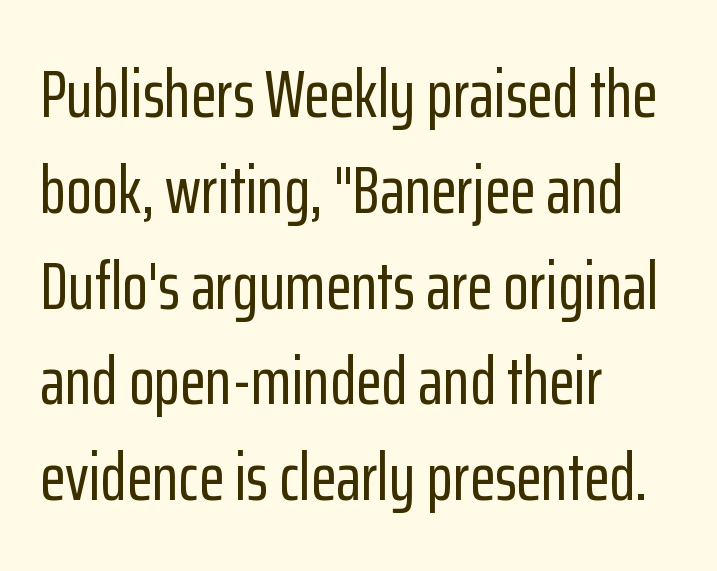
Q: Is the text italic (slanted)? A: No, it is upright.
Q: Is the typeface a serif or a sans-serif typeface? A: Sans-serif.
Q: Is the text underlined? A: No.
Q: How is the paragraph aligned? A: Left-aligned.
Q: Is the spacing between letters normal or unusually wide? A: Normal.
Q: Is the spacing between lines tight, normal or loose? A: Normal.
Q: Width (condensed, normal, or wide)? A: Condensed.
Q: Stroke contrast? A: Low.
Q: x-height? A: Medium.
Q: Monospaced? A: No.
